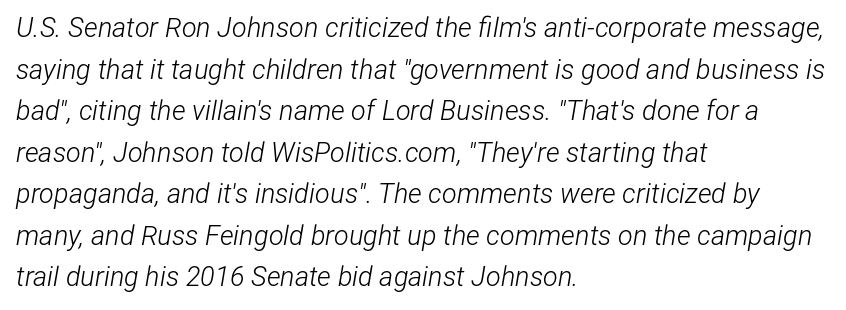
The image shows 27 px text type, italic (leaning right); set left-aligned, normal line spacing (1.54x), normal letter spacing, not underlined.
